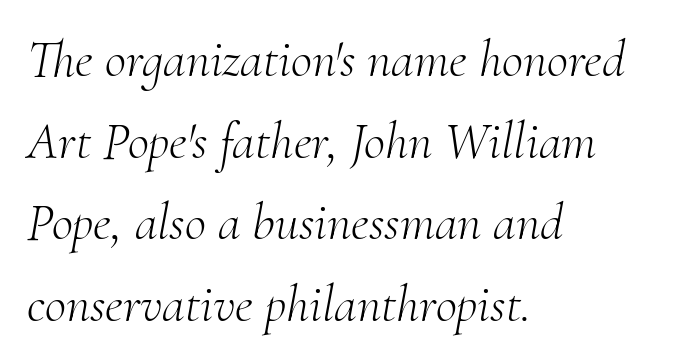
Q: Is the text bold? A: No.
Q: Is the text italic (slanted)? A: Yes, it leans right by about 10 degrees.
Q: Is the typeface a serif or a sans-serif typeface? A: Serif.
Q: Is the text underlined? A: No.
Q: How is the paragraph aligned? A: Left-aligned.
Q: Is the spacing between letters normal or unusually wide? A: Normal.
Q: Is the spacing between lines tight, normal or loose? A: Normal.
Q: Width (condensed, normal, or wide)? A: Normal.
Q: Stroke contrast? A: Medium.
Q: x-height? A: Small.
Q: Monospaced? A: No.
